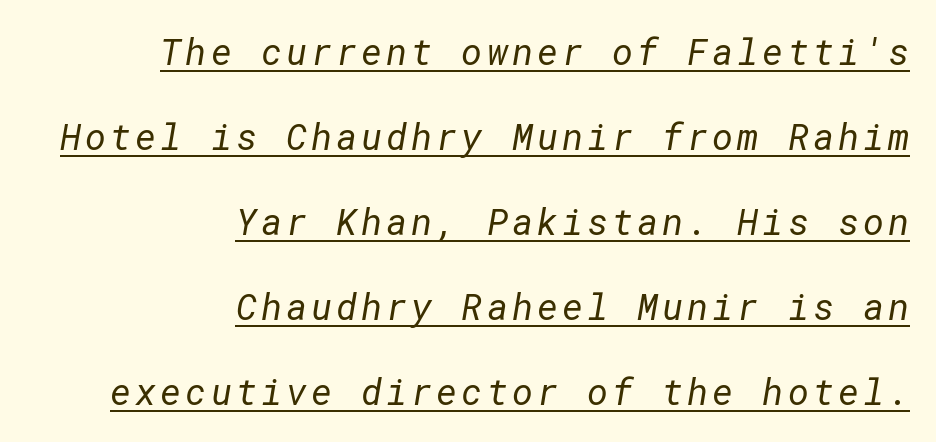
Q: Is the text bold? A: No.
Q: Is the typeface a serif or a sans-serif typeface? A: Sans-serif.
Q: Is the text underlined? A: Yes.
Q: How is the paragraph aligned? A: Right-aligned.
Q: Is the spacing between lines tight, normal or loose? A: Loose.
Q: Width (condensed, normal, or wide)? A: Normal.
Q: Stroke contrast? A: Low.
Q: x-height? A: Medium.
